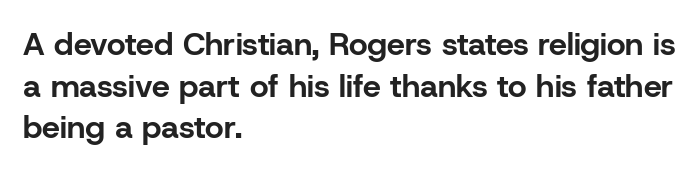
{"serif": "no", "italic": "no", "bold": "yes", "weight": "bold", "width": "normal", "stroke_contrast": "low", "x_height": "medium", "monospaced": "no", "underline": "no", "align": "left", "line_spacing": "normal", "line_spacing_ratio": 1.3, "letter_spacing": "normal", "letter_spacing_em": 0.0, "glyph_px": 32}
